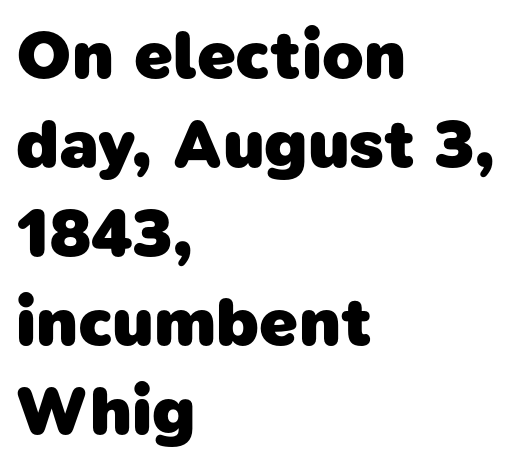
Type style note: lacks serifs. The specimen omits any rule beneath the text block's lines. Varying glyph widths throughout — classic text-font behaviour. The passage shown stacks its lines at a standard gap. Compared with typical body copy, the letter spacing here is the same. As a designer I'd log this as weight 700, bold.
